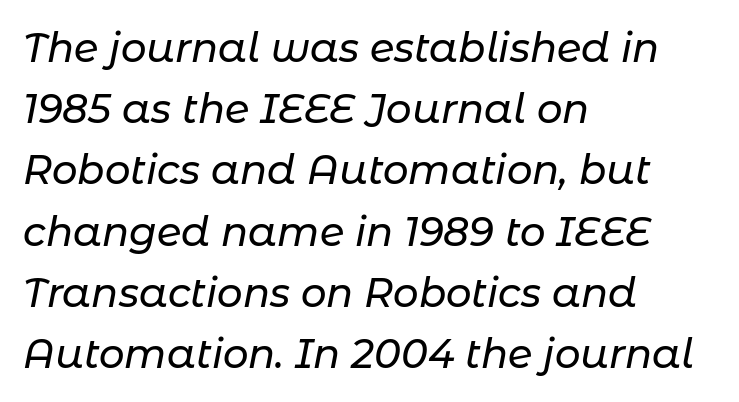
There's an unmistakable incline to the writing here. A typesetter would call this leading conventional body-copy spacing. Quick note: underline off. The face used here is rendered with its standard letterfit. Here the designer chose a conventional face with non-uniform glyph widths. Teacher's note: observe the even left margin — that is flush-left alignment.
